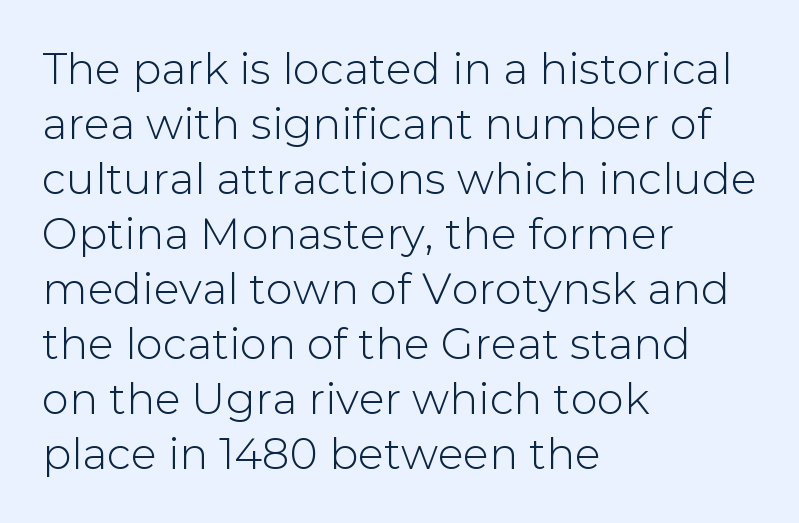
{"serif": "no", "italic": "no", "width": "normal", "stroke_contrast": "low", "x_height": "medium", "monospaced": "no", "underline": "no", "align": "left", "line_spacing": "normal", "line_spacing_ratio": 1.28, "letter_spacing": "normal", "letter_spacing_em": 0.0, "glyph_px": 43}
